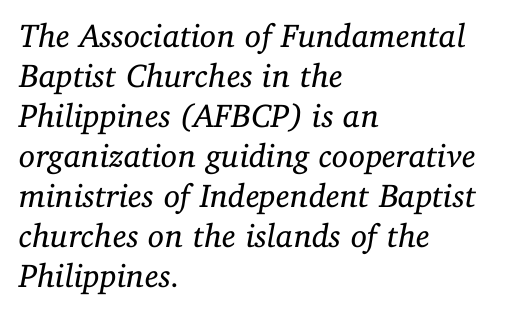
Each letter's strokes conclude with small projecting serifs. Character widths vary here, with narrow letters taking less room than wide ones. These lines are set flush left with a ragged right edge. Does extra space separate the letters? No, they use regular spacing.
